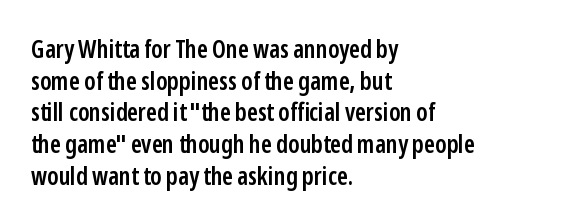
A semibold gives these letters moderate extra thickness, short of bold. The vertical gap from one line to the next is medium. The axis of the letterforms is exactly vertical. A typesetter would call this zero additional tracking. Plain, unruled lines of type. Leftover space on each line is placed entirely after the last word.
